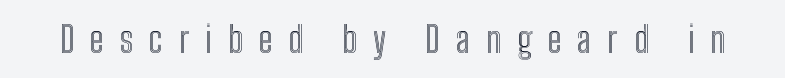
The face used here is proportionally spaced, like ordinary book or web type. Ascenders rise straight up at ninety degrees. This rendering features lettering with no underline. Short note: letters widely spaced.
